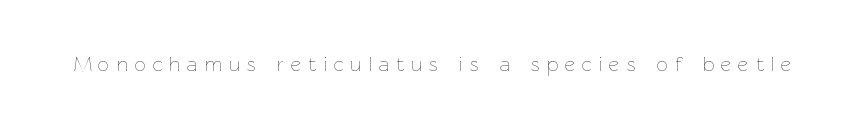
Q: Is the text bold? A: No.
Q: Is the text italic (slanted)? A: No, it is upright.
Q: Is the text underlined? A: No.
Q: Is the spacing between letters normal or unusually wide? A: Unusually wide.
